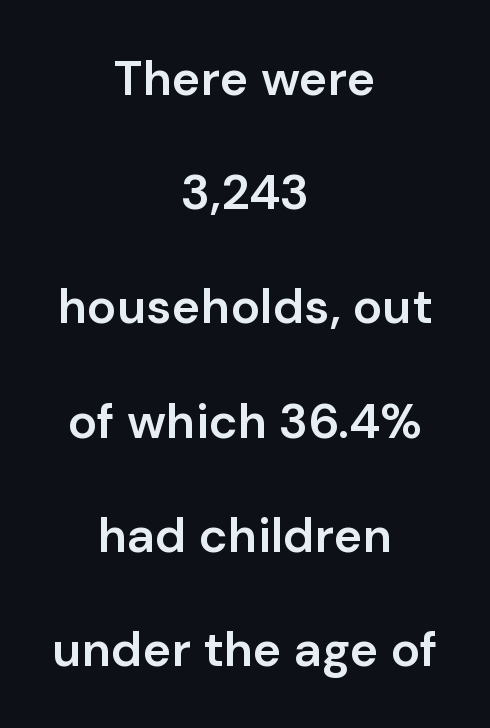
{"serif": "no", "italic": "no", "bold": "semi", "weight": "semibold", "width": "normal", "stroke_contrast": "low", "x_height": "medium", "monospaced": "no", "underline": "no", "align": "center", "line_spacing": "loose", "line_spacing_ratio": 2.33, "letter_spacing": "normal", "letter_spacing_em": 0.0, "glyph_px": 49}
